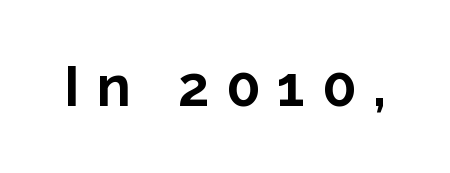
Descenders are the only things crossing below the line. The letters advance in unequal steps, a hallmark of proportional type. These lines are composed in type without serifs. Look at the stroke-to-counter ratio: heavy, a bold. Posture: straight, roman, zero tilt. A typesetter would call this heavily tracked-out type.
